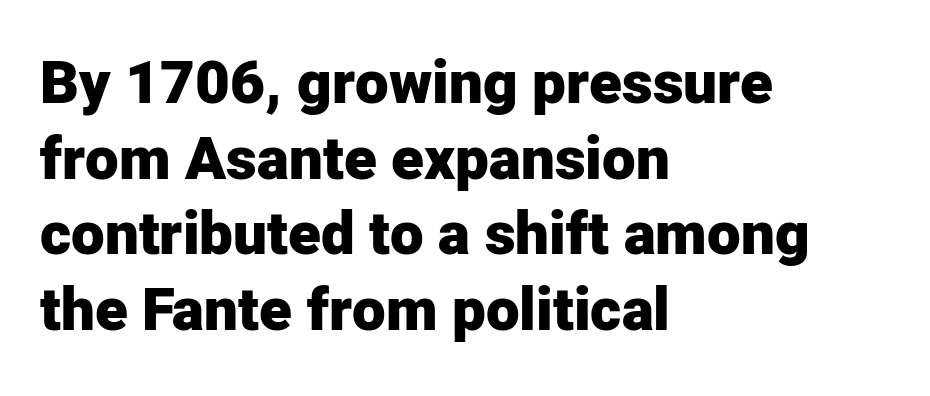
{"serif": "no", "italic": "no", "bold": "yes", "weight": "heavy", "width": "normal", "stroke_contrast": "low", "x_height": "medium", "monospaced": "no", "underline": "no", "align": "left", "line_spacing": "normal", "line_spacing_ratio": 1.26, "letter_spacing": "normal", "letter_spacing_em": 0.0, "glyph_px": 60}
